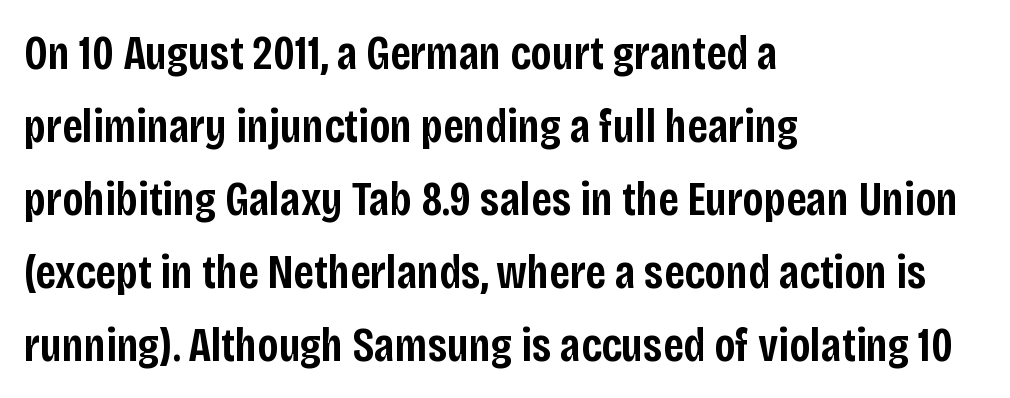
The image shows 48 px semibold, condensed sans-serif type, upright; set left-aligned, normal line spacing (1.52x), normal letter spacing, not underlined; low stroke contrast and a large x-height.
